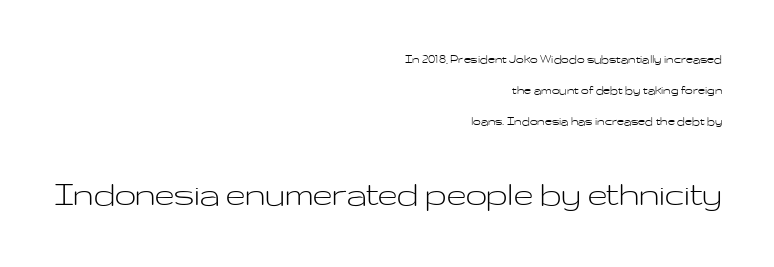
Q: Is the text bold? A: No.
Q: Is the text italic (slanted)? A: No, it is upright.
Q: Is the typeface a serif or a sans-serif typeface? A: Sans-serif.
Q: Is the text underlined? A: No.
Q: How is the paragraph aligned? A: Right-aligned.
Q: Is the spacing between letters normal or unusually wide? A: Normal.
Q: Is the spacing between lines tight, normal or loose? A: Loose.
Q: Which block of text is set in a larger size, the first (top) or the second (bottom)? A: The second (bottom) one.
Q: Width (condensed, normal, or wide)? A: Wide.
Q: Stroke contrast? A: Low.
Q: x-height? A: Medium.
Q: Monospaced? A: No.
